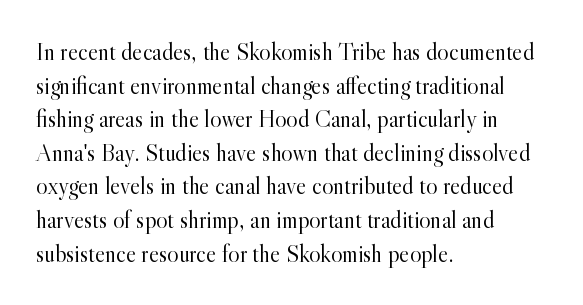
Q: Is the text bold? A: No.
Q: Is the text italic (slanted)? A: No, it is upright.
Q: Is the text underlined? A: No.
Q: How is the paragraph aligned? A: Left-aligned.
Q: Is the spacing between letters normal or unusually wide? A: Normal.
Q: Is the spacing between lines tight, normal or loose? A: Normal.
